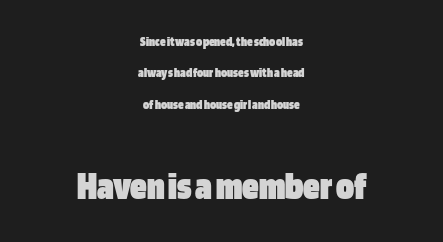
These words are printed bold, with thick strokes throughout. Horizontal bands of white between lines are thick stripes. Do the letters lean? They stand straight. Reading down the block, each line starts at a different indent, mirrored at its end. The rendering shows plain stroke endings on the letterforms — a sans-serif design.
